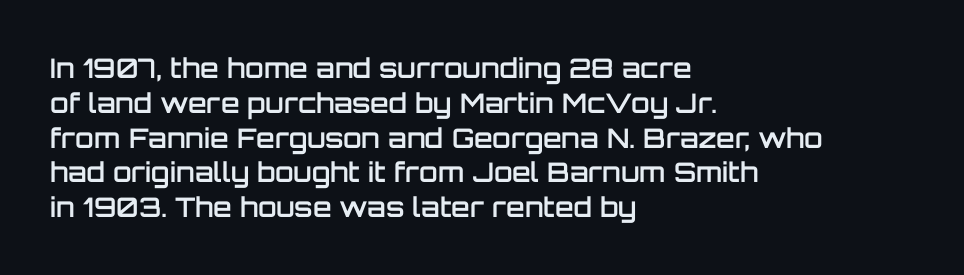
{"italic": "no", "bold": "semi", "underline": "no", "align": "left", "line_spacing": "normal", "line_spacing_ratio": 1.29, "letter_spacing": "normal", "letter_spacing_em": 0.0, "glyph_px": 27}
